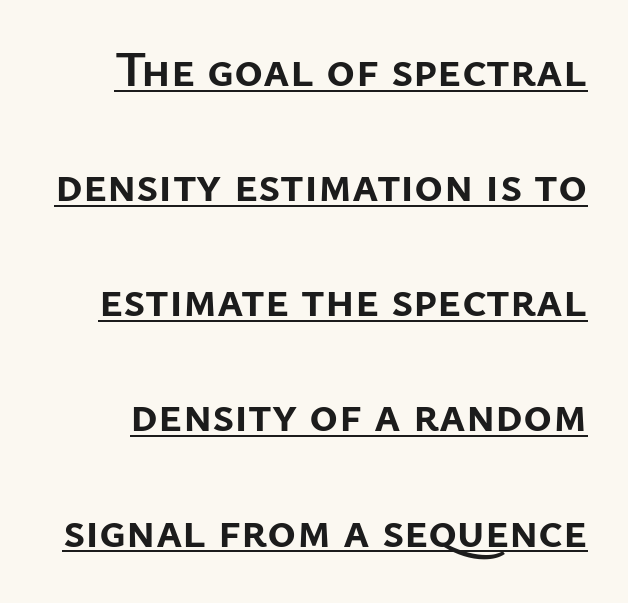
The axis of the letterforms is exactly vertical. This rendering leaves character spacing at its baseline value. Grotesque or geometric, the face here clearly has no serifs. Here the designer chose a conventional face with non-uniform glyph widths. In terms of weight, the rendering is a true, heavy bold.
